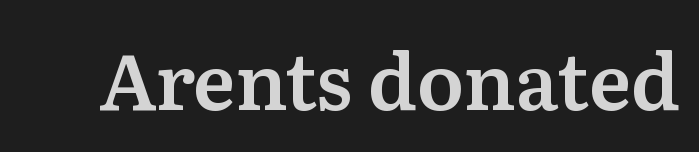
{"serif": "yes", "italic": "no", "width": "normal", "stroke_contrast": "medium", "x_height": "medium", "monospaced": "no", "underline": "no", "letter_spacing": "normal", "letter_spacing_em": 0.0, "glyph_px": 77}
